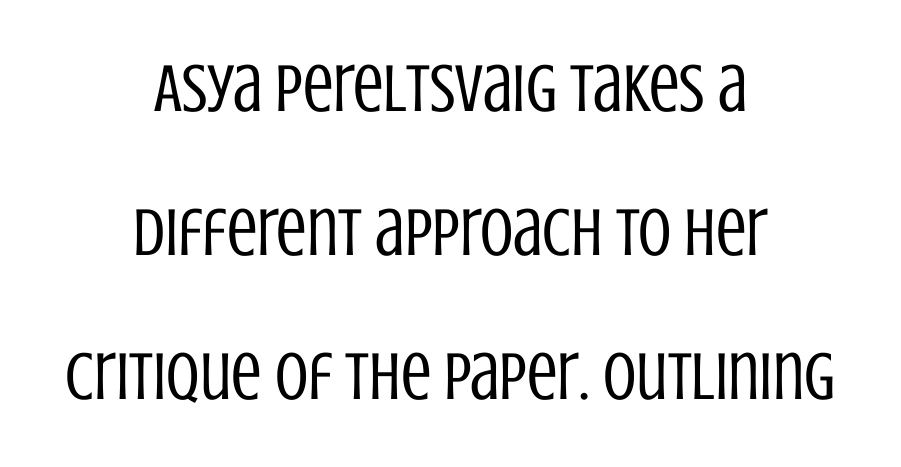
Q: Is the text bold? A: No.
Q: Is the text italic (slanted)? A: No, it is upright.
Q: Is the typeface a serif or a sans-serif typeface? A: Sans-serif.
Q: Is the text underlined? A: No.
Q: How is the paragraph aligned? A: Centered.
Q: Is the spacing between letters normal or unusually wide? A: Normal.
Q: Is the spacing between lines tight, normal or loose? A: Loose.
Q: Width (condensed, normal, or wide)? A: Condensed.
Q: Stroke contrast? A: Low.
Q: x-height? A: Large.
Q: Monospaced? A: No.
